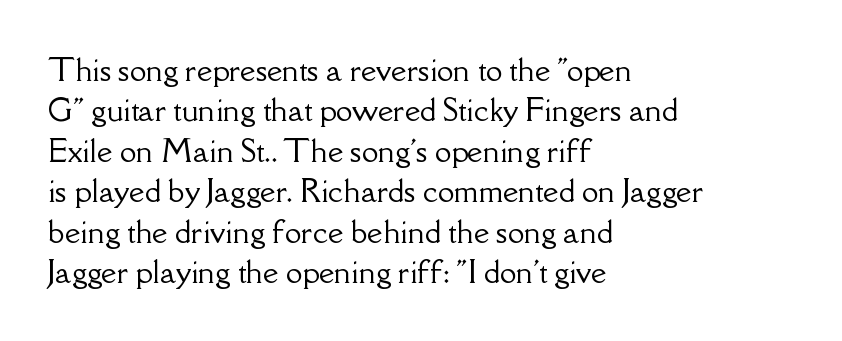
The image shows 30 px serif type, upright; set left-aligned, normal line spacing (1.35x), normal letter spacing, not underlined; low stroke contrast and a small x-height.
